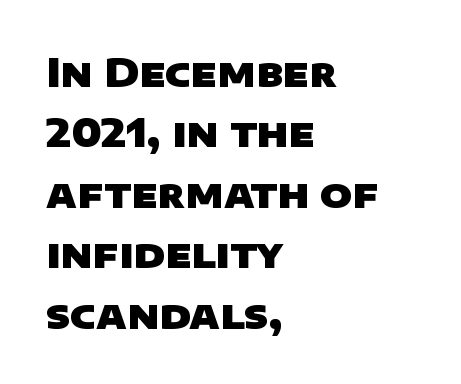
{"serif": "no", "bold": "yes", "weight": "heavy", "width": "wide", "stroke_contrast": "low", "x_height": "large", "monospaced": "no", "underline": "no", "align": "left", "line_spacing": "normal", "line_spacing_ratio": 1.55, "letter_spacing": "normal", "letter_spacing_em": 0.0, "glyph_px": 39}
